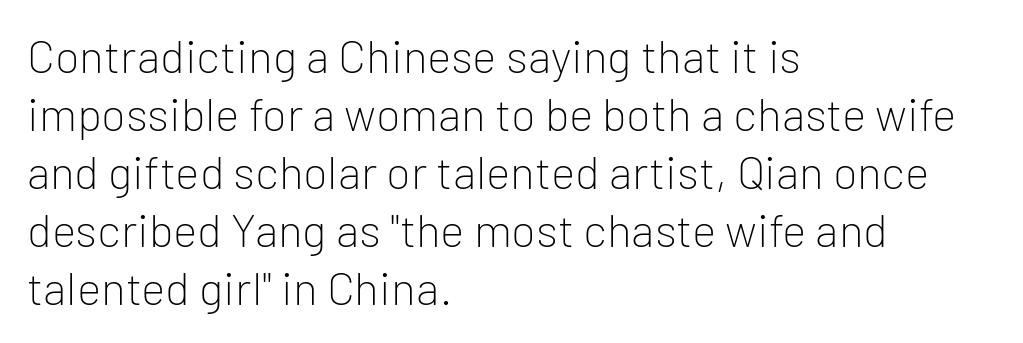
The image shows 46 px light sans-serif type, upright; set left-aligned, normal line spacing (1.26x), normal letter spacing, not underlined; low stroke contrast and a medium x-height.
